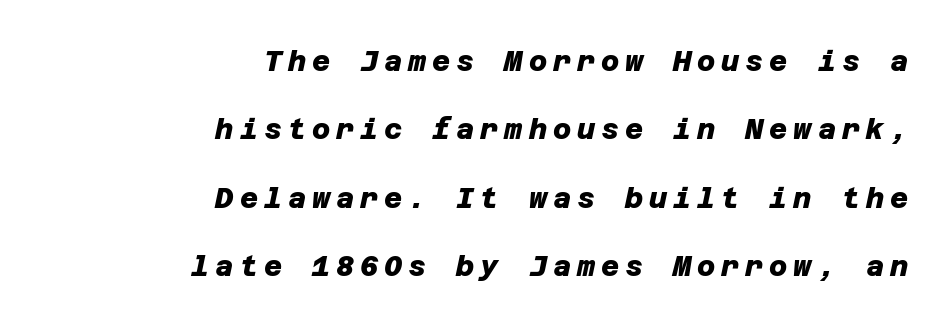
Q: Is the text bold? A: Yes.
Q: Is the typeface a serif or a sans-serif typeface? A: Sans-serif.
Q: Is the text underlined? A: No.
Q: How is the paragraph aligned? A: Right-aligned.
Q: Is the spacing between letters normal or unusually wide? A: Unusually wide.
Q: Is the spacing between lines tight, normal or loose? A: Loose.
Q: Width (condensed, normal, or wide)? A: Normal.
Q: Stroke contrast? A: Low.
Q: x-height? A: Large.
